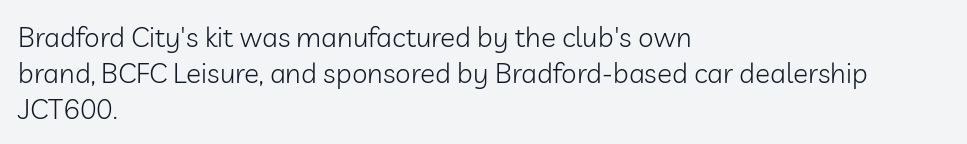
{"serif": "no", "italic": "no", "bold": "no", "weight": "light", "width": "normal", "stroke_contrast": "low", "x_height": "medium", "monospaced": "no", "underline": "no", "align": "left", "line_spacing": "normal", "line_spacing_ratio": 1.28, "letter_spacing": "normal", "letter_spacing_em": 0.0, "glyph_px": 28}
